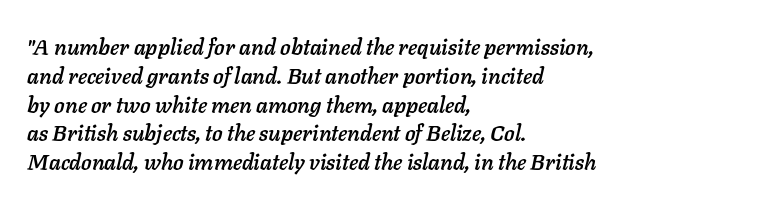
{"italic": "yes", "lean": "right", "slant_degrees": 11, "underline": "no", "align": "left", "line_spacing": "normal", "line_spacing_ratio": 1.31, "letter_spacing": "normal", "letter_spacing_em": 0.0, "glyph_px": 22}
